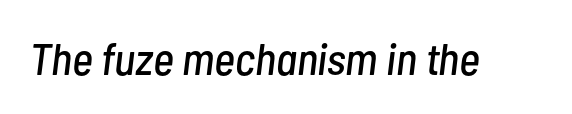
Q: Is the text italic (slanted)? A: Yes, it leans right by about 7 degrees.
Q: Is the text underlined? A: No.
Q: Is the spacing between letters normal or unusually wide? A: Normal.
Q: Width (condensed, normal, or wide)? A: Condensed.
Q: Stroke contrast? A: Low.
Q: x-height? A: Medium.
Q: Monospaced? A: No.
